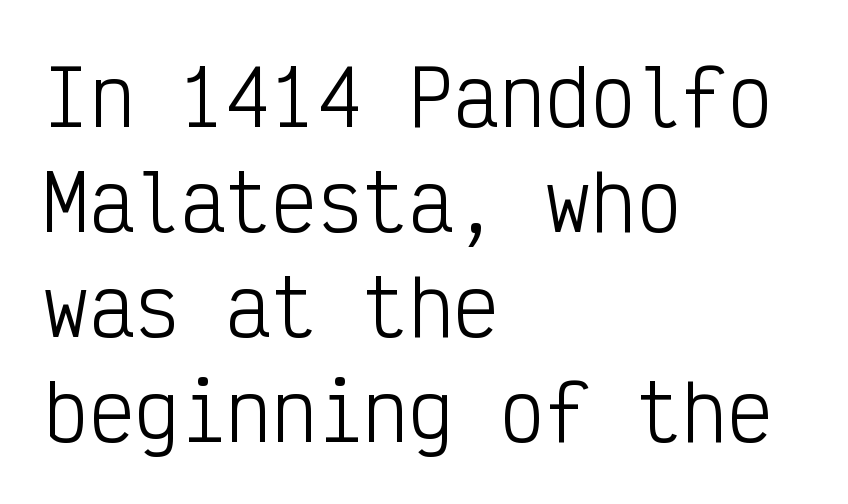
{"serif": "no", "italic": "no", "bold": "no", "weight": "light", "width": "condensed", "stroke_contrast": "low", "x_height": "medium", "monospaced": "yes", "underline": "no", "align": "left", "line_spacing": "normal", "line_spacing_ratio": 1.38, "letter_spacing": "normal", "letter_spacing_em": 0.0, "glyph_px": 76}
